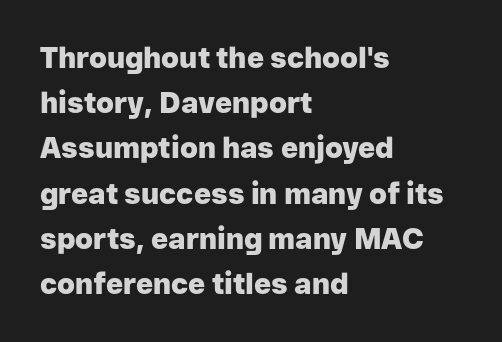
Q: Is the text bold? A: Yes.
Q: Is the text italic (slanted)? A: No, it is upright.
Q: Is the typeface a serif or a sans-serif typeface? A: Sans-serif.
Q: Is the text underlined? A: No.
Q: How is the paragraph aligned? A: Left-aligned.
Q: Is the spacing between letters normal or unusually wide? A: Normal.
Q: Is the spacing between lines tight, normal or loose? A: Normal.
Q: Width (condensed, normal, or wide)? A: Normal.
Q: Stroke contrast? A: Low.
Q: x-height? A: Medium.
Q: Monospaced? A: No.
